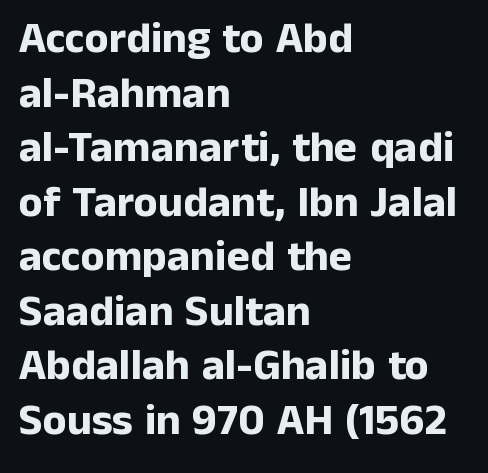
The image shows 44 px bold sans-serif type, upright; set left-aligned, line spacing 1.24x, normal letter spacing, not underlined; low stroke contrast and a medium x-height.
